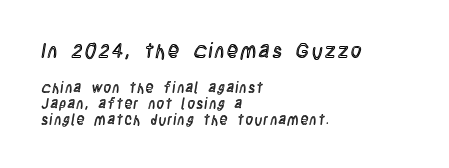
The image shows 20 px text type; set left-aligned, tight line spacing (1.14x), not underlined; the first (top) block is 1.43x larger.
